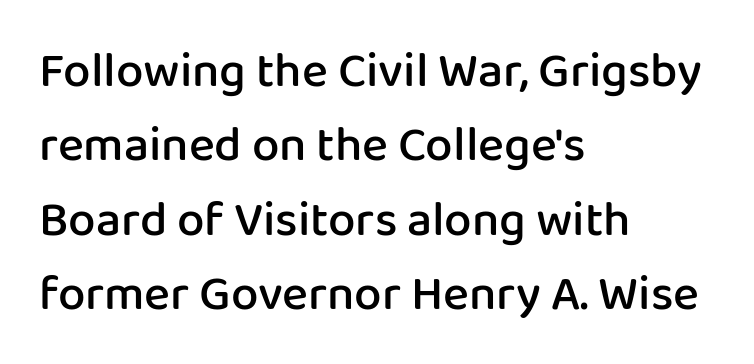
{"serif": "no", "italic": "no", "bold": "semi", "weight": "semibold", "width": "normal", "stroke_contrast": "low", "x_height": "medium", "monospaced": "no", "underline": "no", "align": "left", "line_spacing": "normal", "line_spacing_ratio": 1.52, "letter_spacing": "normal", "letter_spacing_em": 0.0, "glyph_px": 49}
